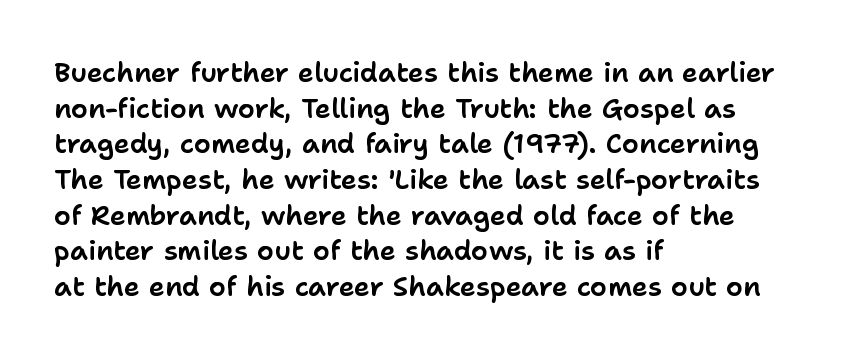
The image shows 27 px text type, upright; set left-aligned, normal line spacing (1.32x), normal letter spacing, not underlined.
